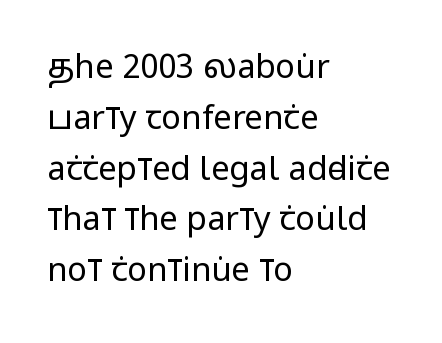
Q: Is the text bold? A: No.
Q: Is the text italic (slanted)? A: No, it is upright.
Q: Is the typeface a serif or a sans-serif typeface? A: Sans-serif.
Q: Is the text underlined? A: No.
Q: How is the paragraph aligned? A: Left-aligned.
Q: Is the spacing between letters normal or unusually wide? A: Normal.
Q: Is the spacing between lines tight, normal or loose? A: Normal.
Q: Width (condensed, normal, or wide)? A: Condensed.
Q: Stroke contrast? A: Low.
Q: x-height? A: Large.
Q: Monospaced? A: No.
